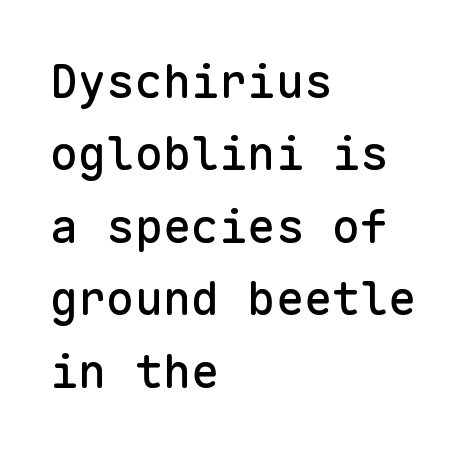
Q: Is the text italic (slanted)? A: No, it is upright.
Q: Is the typeface a serif or a sans-serif typeface? A: Sans-serif.
Q: Is the text underlined? A: No.
Q: How is the paragraph aligned? A: Left-aligned.
Q: Is the spacing between letters normal or unusually wide? A: Normal.
Q: Is the spacing between lines tight, normal or loose? A: Normal.
Q: Width (condensed, normal, or wide)? A: Normal.
Q: Stroke contrast? A: Low.
Q: x-height? A: Medium.
Q: Monospaced? A: Yes.
